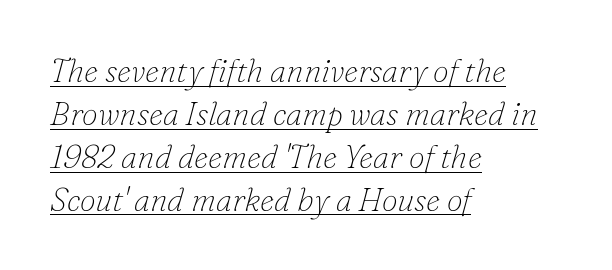
Q: Is the text bold? A: No.
Q: Is the text italic (slanted)? A: Yes, it leans right by about 16 degrees.
Q: Is the typeface a serif or a sans-serif typeface? A: Serif.
Q: Is the text underlined? A: Yes.
Q: How is the paragraph aligned? A: Left-aligned.
Q: Is the spacing between letters normal or unusually wide? A: Normal.
Q: Is the spacing between lines tight, normal or loose? A: Normal.
Q: Width (condensed, normal, or wide)? A: Normal.
Q: Stroke contrast? A: Low.
Q: x-height? A: Small.
Q: Monospaced? A: No.
